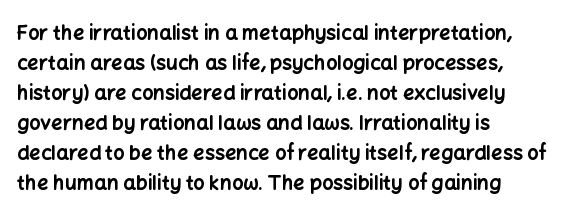
Q: Is the text bold? A: Yes.
Q: Is the text italic (slanted)? A: No, it is upright.
Q: Is the text underlined? A: No.
Q: How is the paragraph aligned? A: Left-aligned.
Q: Is the spacing between letters normal or unusually wide? A: Normal.
Q: Is the spacing between lines tight, normal or loose? A: Normal.
